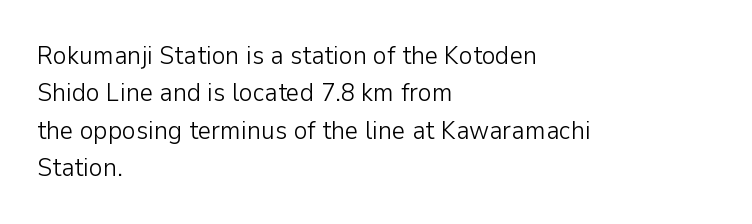
{"italic": "no", "bold": "no", "underline": "no", "align": "left", "line_spacing": "normal", "line_spacing_ratio": 1.44, "letter_spacing": "normal", "letter_spacing_em": 0.0, "glyph_px": 26}
